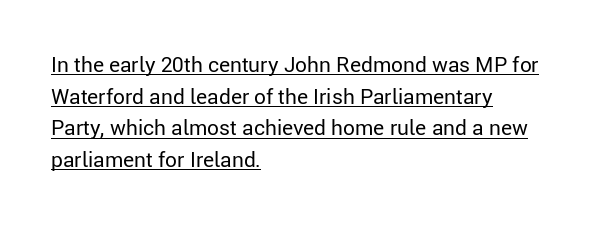
{"italic": "no", "bold": "no", "underline": "yes", "align": "left", "line_spacing": "normal", "line_spacing_ratio": 1.51, "letter_spacing": "normal", "letter_spacing_em": 0.0, "glyph_px": 21}
